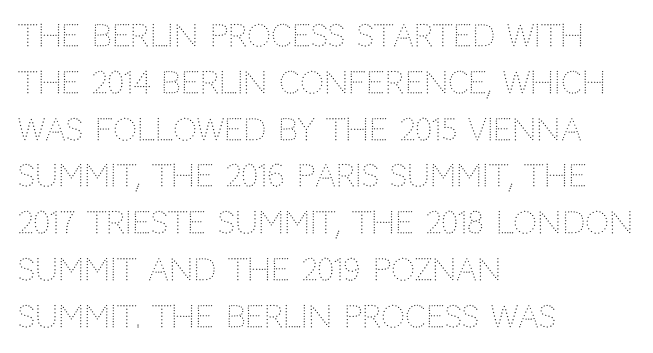
The image shows 30 px light sans-serif type, upright; set left-aligned, normal line spacing (1.56x), normal letter spacing, not underlined; low stroke contrast and a large x-height.
